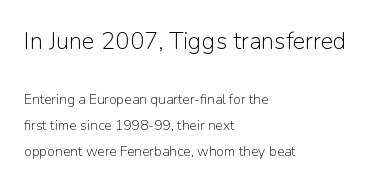
{"italic": "no", "bold": "no", "underline": "no", "align": "left", "line_spacing_ratio": 1.89, "letter_spacing": "normal", "letter_spacing_em": 0.0, "larger_block": "first", "size_ratio": 1.71, "glyph_px": 24}
